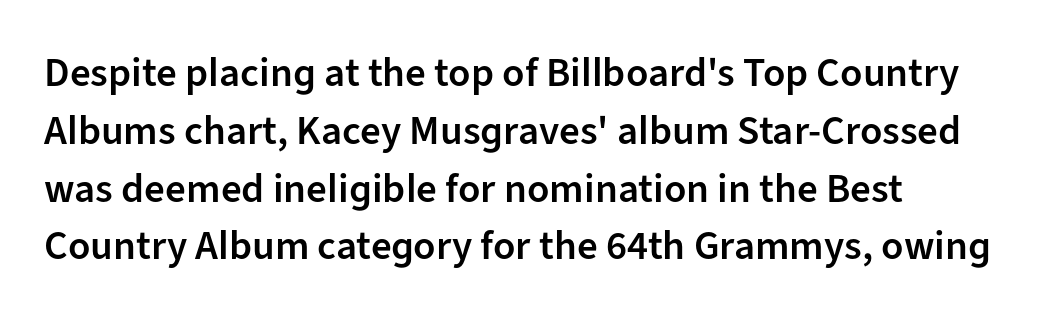
Is the letter spacing exaggerated? No — it looks like the ordinary default. Regarding serifs, this sample does without them. Designer's note — italics off, roman on. A fair bit of extra ink — the face is semibold, not bold. The designer left line spacing at the default.
